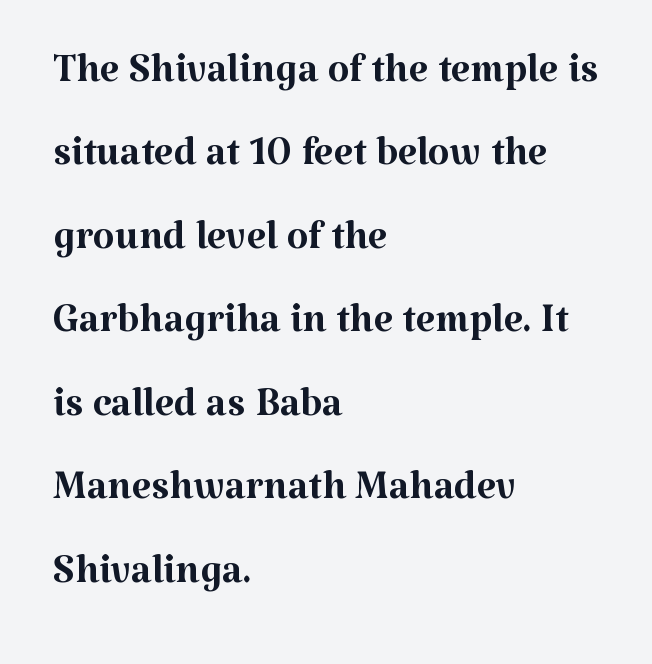
Q: Is the text bold? A: No.
Q: Is the text italic (slanted)? A: No, it is upright.
Q: Is the typeface a serif or a sans-serif typeface? A: Serif.
Q: Is the text underlined? A: No.
Q: How is the paragraph aligned? A: Left-aligned.
Q: Is the spacing between letters normal or unusually wide? A: Normal.
Q: Is the spacing between lines tight, normal or loose? A: Normal.
Q: Width (condensed, normal, or wide)? A: Normal.
Q: Stroke contrast? A: Medium.
Q: x-height? A: Medium.
Q: Monospaced? A: No.
